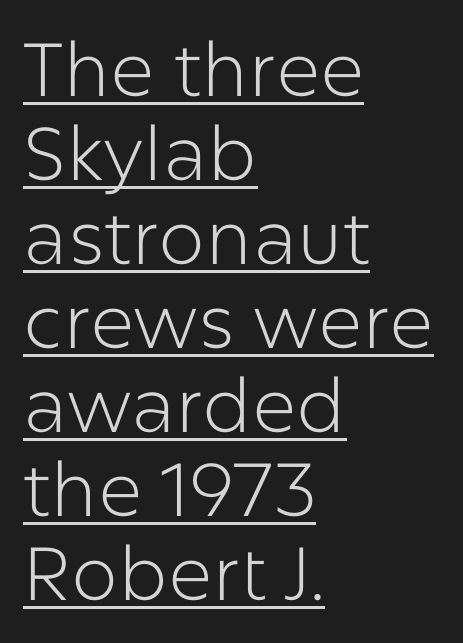
The image shows 75 px light sans-serif type, upright; set left-aligned, tight line spacing (1.12x), normal letter spacing, underlined; low stroke contrast and a medium x-height.
